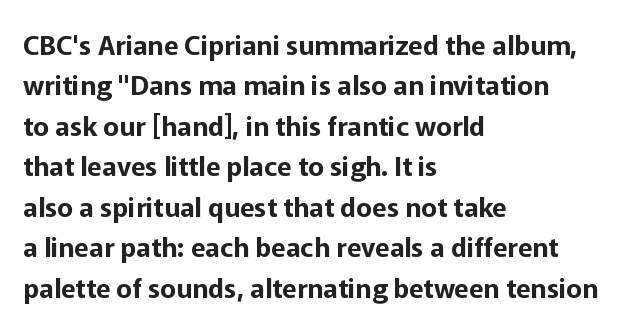
{"italic": "no", "underline": "no", "align": "left", "line_spacing": "normal", "line_spacing_ratio": 1.5, "letter_spacing": "normal", "letter_spacing_em": 0.0, "glyph_px": 27}
